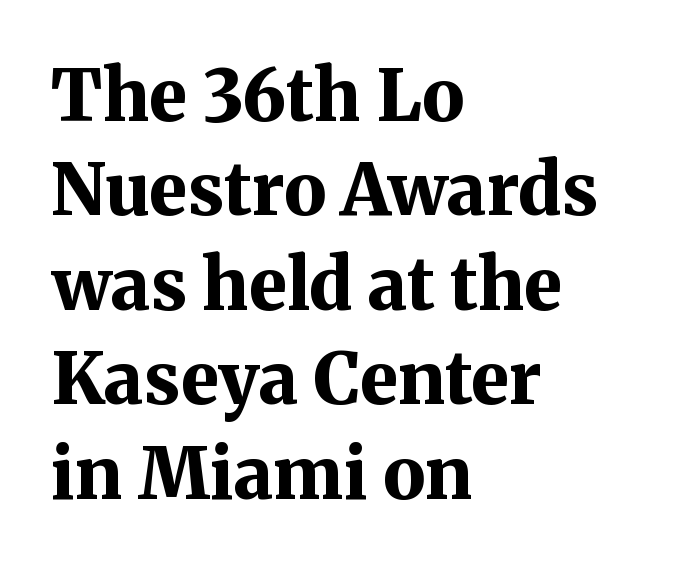
Unlike a clean sans, this face finishes its strokes with serifs. Designer's note — italics off, roman on. Every row of glyphs begins at an identical x-position on the left. Students, observe: this is what conventionally led text looks like. The rendering uses natural spacing where letterforms have individual widths.
